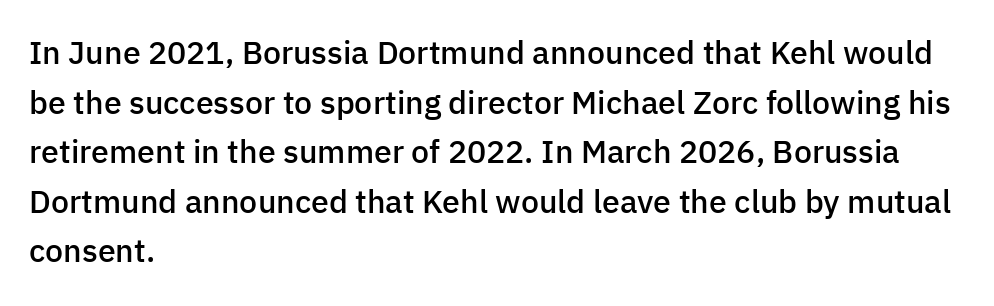
The typography opts for an upright posture over an oblique one. What weight is shown? A semibold, between regular and bold. The face used here is a sans, in the tradition of grotesques and geometrics. Interline gaps are of average width in this sample. Spacing verdict: proportional, widths tailored to each character.
